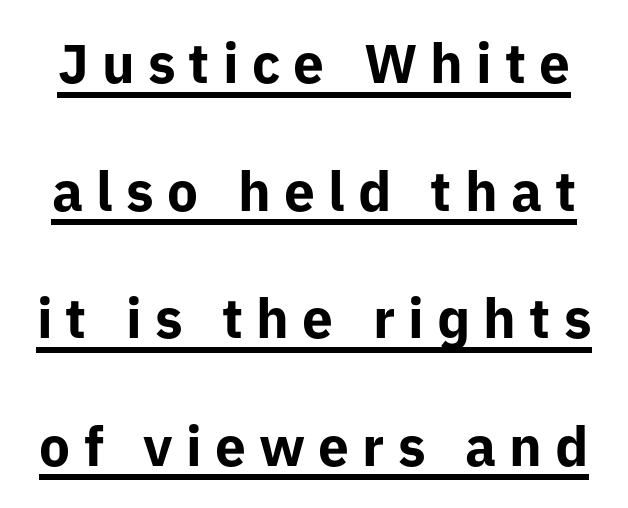
The image shows 55 px bold sans-serif type, upright; set loose line spacing (2.32x), unusually wide letter spacing (+0.24 em), underlined; low stroke contrast and a medium x-height.
